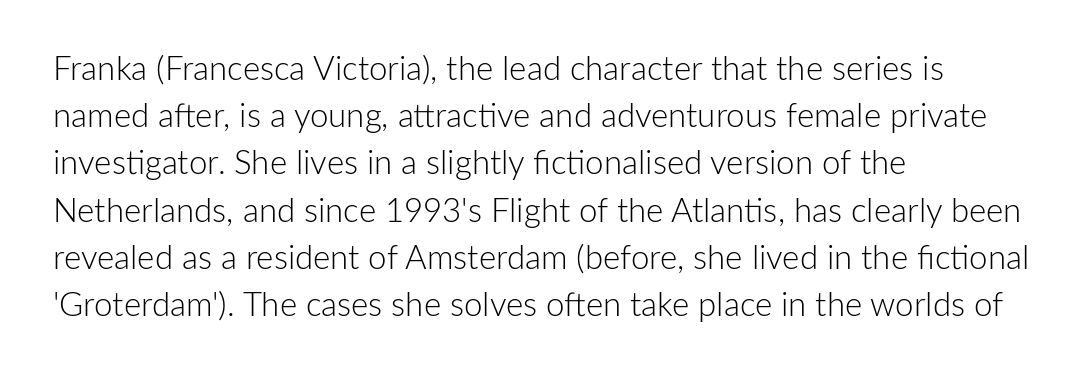
Q: Is the text bold? A: No.
Q: Is the text italic (slanted)? A: No, it is upright.
Q: Is the typeface a serif or a sans-serif typeface? A: Sans-serif.
Q: Is the text underlined? A: No.
Q: How is the paragraph aligned? A: Left-aligned.
Q: Is the spacing between letters normal or unusually wide? A: Normal.
Q: Is the spacing between lines tight, normal or loose? A: Normal.
Q: Width (condensed, normal, or wide)? A: Normal.
Q: Stroke contrast? A: Low.
Q: x-height? A: Medium.
Q: Monospaced? A: No.
